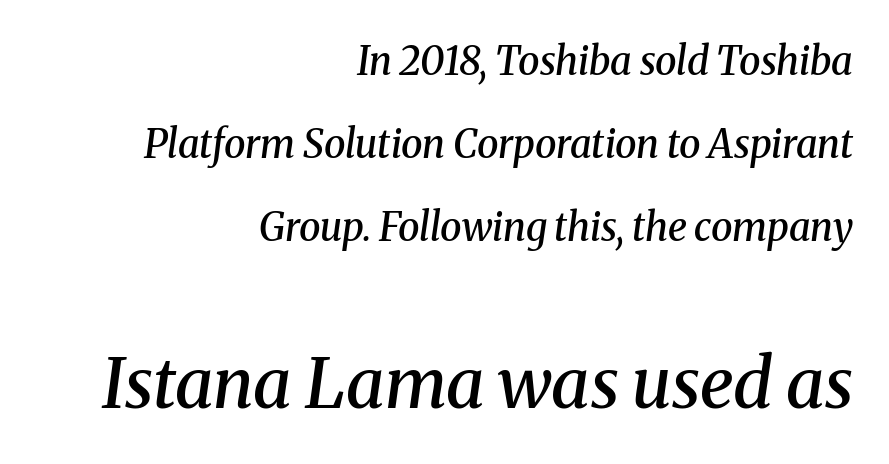
The image shows 69 px semibold serif type, italic (leaning right); set right-aligned, loose line spacing (2.13x), normal letter spacing, not underlined; the second (bottom) block is 1.77x larger; medium stroke contrast and a medium x-height.
